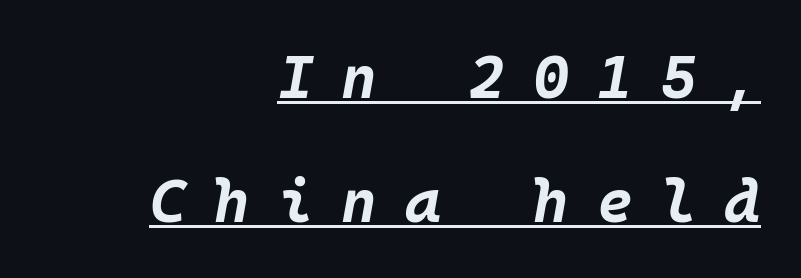
Q: Is the text bold? A: Yes.
Q: Is the text italic (slanted)? A: Yes, it leans right by about 10 degrees.
Q: Is the text underlined? A: Yes.
Q: How is the paragraph aligned? A: Right-aligned.
Q: Is the spacing between letters normal or unusually wide? A: Unusually wide.
Q: Is the spacing between lines tight, normal or loose? A: Loose.
Q: Width (condensed, normal, or wide)? A: Normal.
Q: Stroke contrast? A: Low.
Q: x-height? A: Large.
